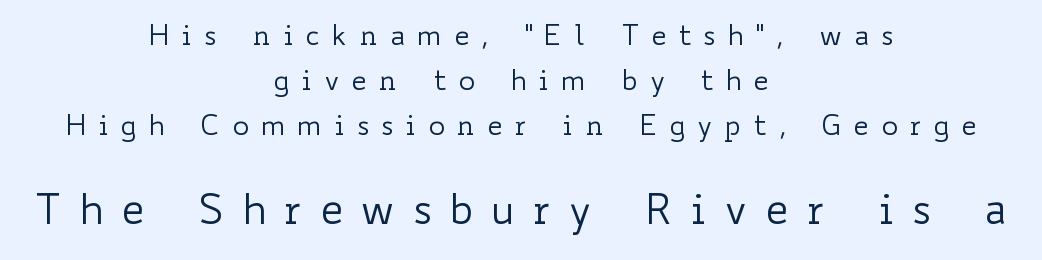
The image shows 42 px regular-weight, wide type, upright; set centered, normal line spacing (1.61x), unusually wide letter spacing (+0.41 em), not underlined; the second (bottom) block is 1.5x larger; low stroke contrast and a small x-height.
